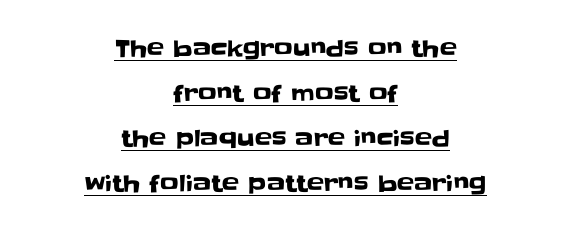
{"italic": "no", "underline": "yes", "align": "center", "line_spacing": "loose", "line_spacing_ratio": 1.96, "letter_spacing": "normal", "letter_spacing_em": 0.0, "glyph_px": 23}
